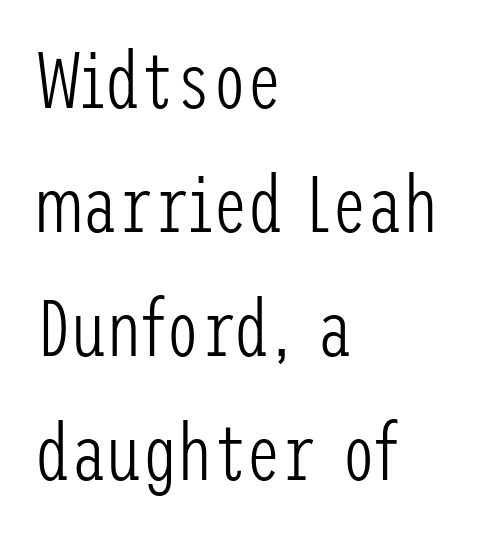
Compared with typical body copy, the letter spacing here is the same. The lines are quadded left. Nobody drew a line under any word here. Weight: regular or lighter.
